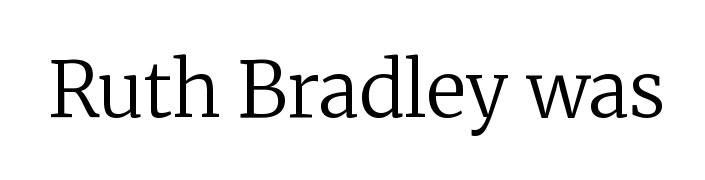
In terms of letterspacing, this is plain default setting. Decoration check: the copy has no underline. The type family on display is of the serif kind. The strokes are not fattened; the text isn't bold.
